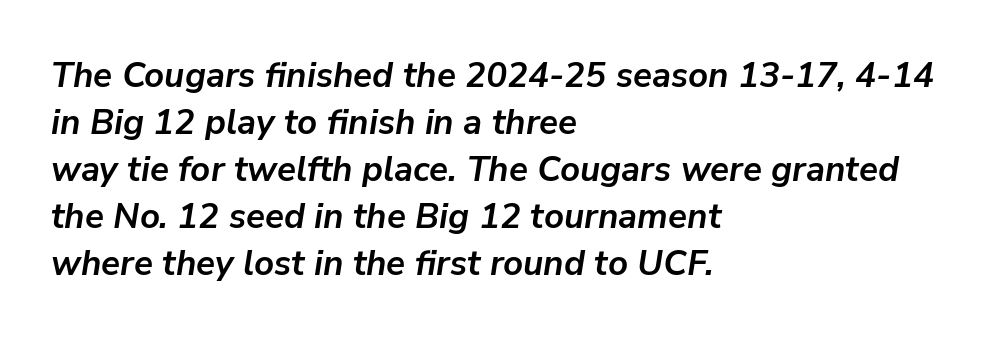
The image shows 35 px semibold type, italic (leaning right); set left-aligned, normal line spacing (1.34x), normal letter spacing, not underlined; low stroke contrast and a medium x-height.
